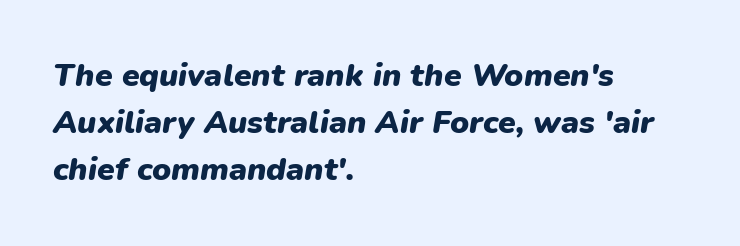
The image shows 32 px heavy type, italic (leaning right); set left-aligned, normal line spacing (1.47x), normal letter spacing, not underlined; low stroke contrast and a medium x-height.
